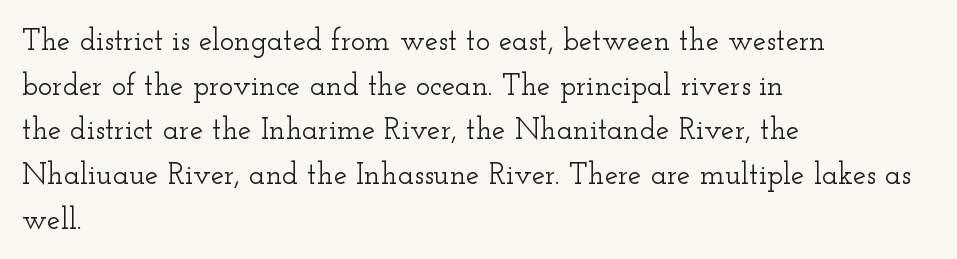
{"serif": "yes", "italic": "no", "width": "wide", "stroke_contrast": "low", "x_height": "small", "monospaced": "no", "underline": "no", "align": "left", "line_spacing": "normal", "line_spacing_ratio": 1.49, "letter_spacing": "normal", "letter_spacing_em": 0.0, "glyph_px": 30}
